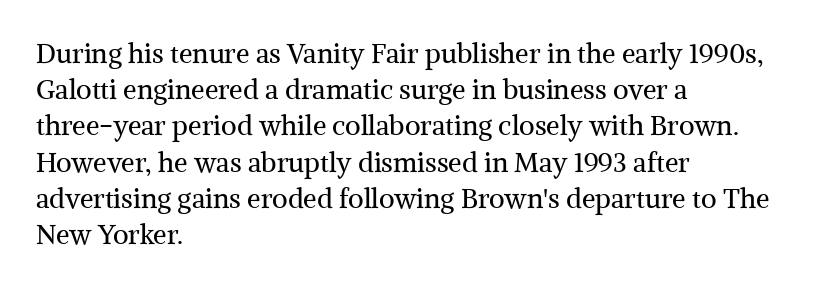
The strokes carry an ordinary text weight at most. Teacher's note: observe the even left margin — that is flush-left alignment. The lines sit at an ordinary, default distance from one another. Does extra space separate the letters? No, they use regular spacing. Posture: vertical. The specimen omits any rule beneath the text block's lines.
